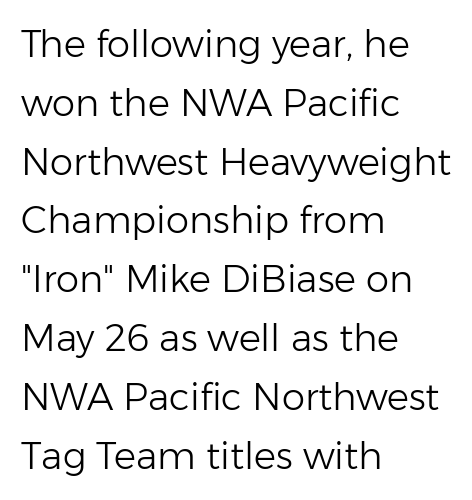
Q: Is the text bold? A: No.
Q: Is the text italic (slanted)? A: No, it is upright.
Q: Is the typeface a serif or a sans-serif typeface? A: Sans-serif.
Q: Is the text underlined? A: No.
Q: How is the paragraph aligned? A: Left-aligned.
Q: Is the spacing between letters normal or unusually wide? A: Normal.
Q: Is the spacing between lines tight, normal or loose? A: Normal.
Q: Width (condensed, normal, or wide)? A: Normal.
Q: Stroke contrast? A: Low.
Q: x-height? A: Medium.
Q: Monospaced? A: No.
